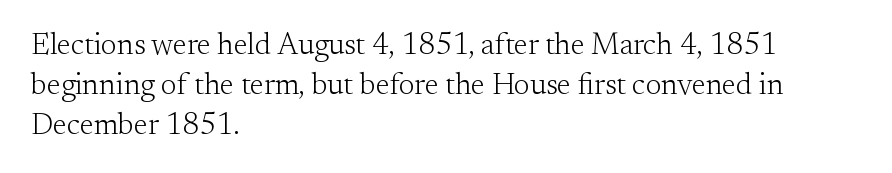
Q: Is the text bold? A: No.
Q: Is the text italic (slanted)? A: No, it is upright.
Q: Is the typeface a serif or a sans-serif typeface? A: Serif.
Q: Is the text underlined? A: No.
Q: How is the paragraph aligned? A: Left-aligned.
Q: Is the spacing between letters normal or unusually wide? A: Normal.
Q: Is the spacing between lines tight, normal or loose? A: Normal.
Q: Width (condensed, normal, or wide)? A: Normal.
Q: Stroke contrast? A: Medium.
Q: x-height? A: Small.
Q: Monospaced? A: No.
